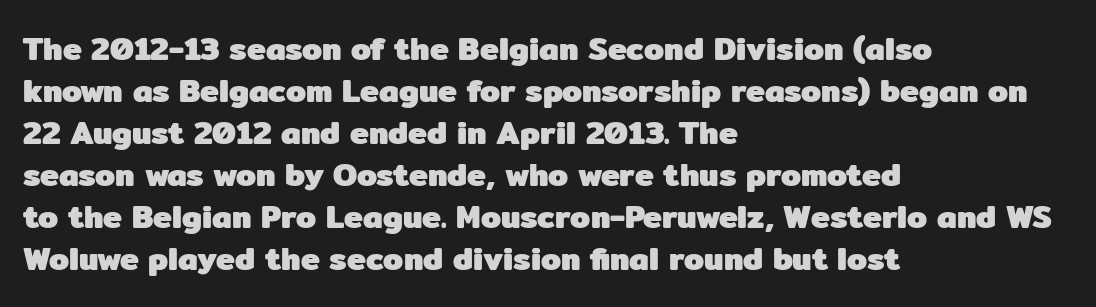
Q: Is the text bold? A: Yes.
Q: Is the text italic (slanted)? A: No, it is upright.
Q: Is the typeface a serif or a sans-serif typeface? A: Sans-serif.
Q: Is the text underlined? A: No.
Q: How is the paragraph aligned? A: Left-aligned.
Q: Is the spacing between letters normal or unusually wide? A: Normal.
Q: Is the spacing between lines tight, normal or loose? A: Normal.
Q: Width (condensed, normal, or wide)? A: Normal.
Q: Stroke contrast? A: Low.
Q: x-height? A: Medium.
Q: Monospaced? A: No.
